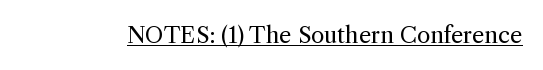
{"italic": "no", "bold": "no", "underline": "yes", "letter_spacing": "normal", "letter_spacing_em": 0.0, "glyph_px": 22}
